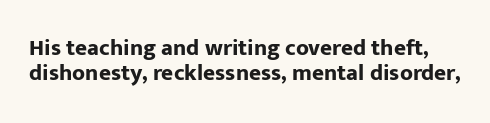
The designer dialed line spacing down below the default. Emphasis by weight is at full strength: bold. Plain, unruled lines of type. This sample uses plain, unmodified letter spacing. Designer's note — italics off, roman on.
